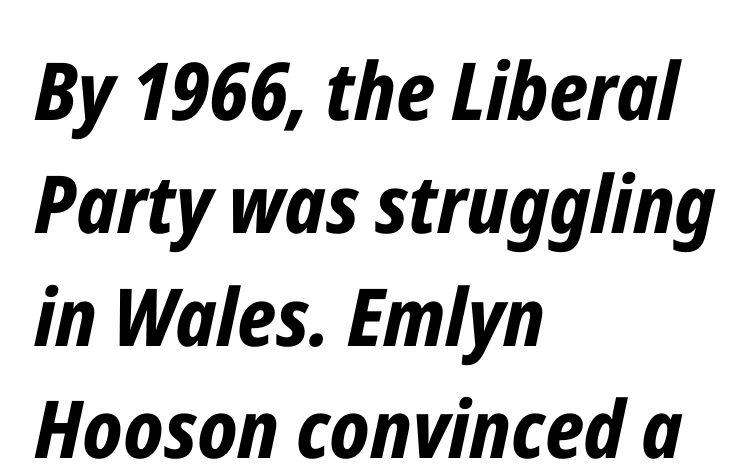
{"italic": "yes", "lean": "right", "slant_degrees": 12, "bold": "yes", "weight": "bold", "width": "condensed", "stroke_contrast": "low", "x_height": "medium", "monospaced": "no", "underline": "no", "align": "left", "line_spacing": "normal", "line_spacing_ratio": 1.41, "letter_spacing": "normal", "letter_spacing_em": 0.0, "glyph_px": 80}
